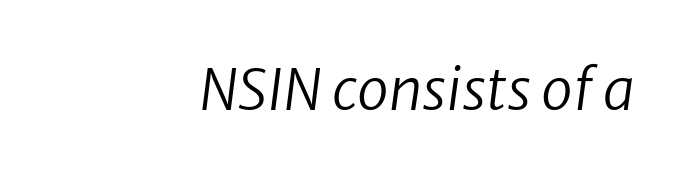
{"italic": "yes", "lean": "right", "slant_degrees": 8, "bold": "no", "weight": "regular", "width": "normal", "stroke_contrast": "low", "x_height": "medium", "monospaced": "no", "underline": "no", "align": "right", "letter_spacing": "normal", "letter_spacing_em": 0.0, "glyph_px": 57}
